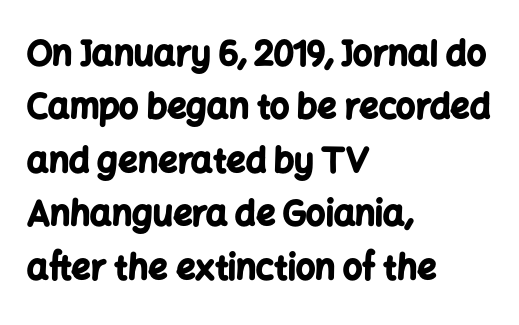
The image shows 34 px bold sans-serif type, upright; set left-aligned, normal line spacing (1.57x), normal letter spacing, not underlined; low stroke contrast and a medium x-height.
